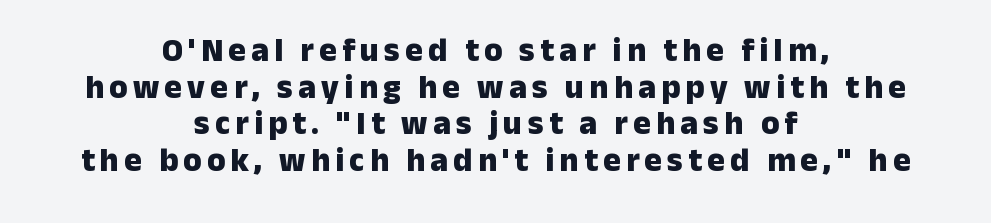
{"serif": "no", "italic": "no", "bold": "yes", "weight": "heavy", "width": "normal", "stroke_contrast": "low", "x_height": "medium", "monospaced": "no", "underline": "no", "align": "center", "line_spacing": "tight", "line_spacing_ratio": 1.11, "glyph_px": 33}
